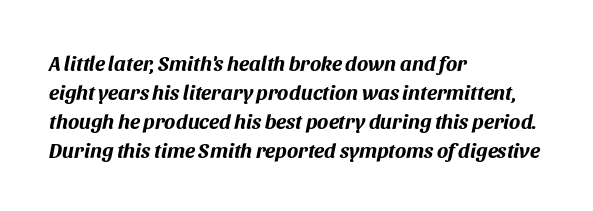
{"italic": "yes", "lean": "right", "slant_degrees": 11, "bold": "yes", "underline": "no", "align": "left", "line_spacing": "normal", "line_spacing_ratio": 1.38, "letter_spacing": "normal", "letter_spacing_em": 0.0, "glyph_px": 21}
